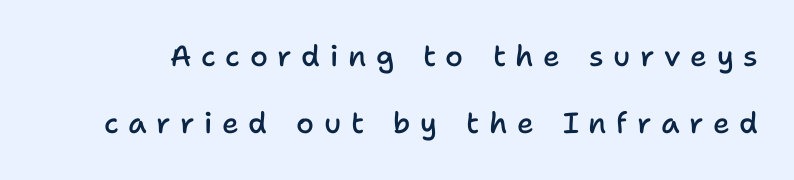
{"serif": "no", "italic": "no", "bold": "semi", "weight": "semibold", "width": "normal", "stroke_contrast": "low", "x_height": "medium", "monospaced": "no", "underline": "no", "line_spacing": "loose", "line_spacing_ratio": 2.32, "letter_spacing": "wide", "letter_spacing_em": 0.33, "glyph_px": 29}
